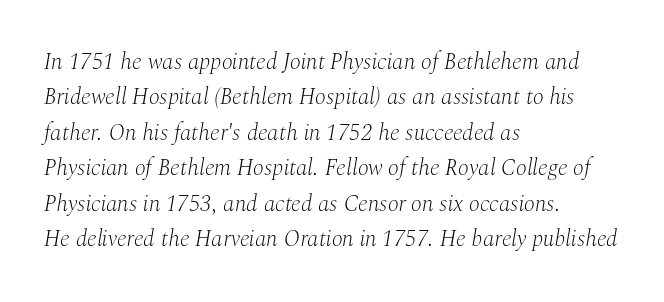
Q: Is the text bold? A: No.
Q: Is the text italic (slanted)? A: Yes, it leans right by about 10 degrees.
Q: Is the text underlined? A: No.
Q: How is the paragraph aligned? A: Left-aligned.
Q: Is the spacing between letters normal or unusually wide? A: Normal.
Q: Is the spacing between lines tight, normal or loose? A: Normal.
